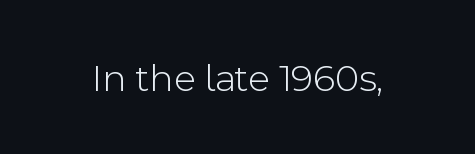
{"serif": "no", "italic": "no", "bold": "no", "weight": "light", "width": "normal", "x_height": "medium", "monospaced": "no", "underline": "no", "letter_spacing": "normal", "letter_spacing_em": 0.0, "glyph_px": 40}
